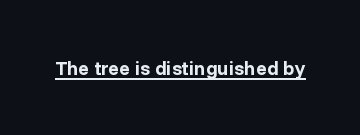
{"italic": "no", "bold": "yes", "underline": "yes", "letter_spacing": "normal", "letter_spacing_em": 0.0, "glyph_px": 20}
